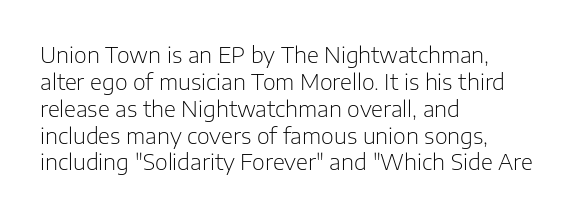
Honestly, the letter spacing is just normal — you wouldn't notice it. A student would call this left alignment; a typographer would say flush left, rag right. The font sits on the lighter half of the weight spectrum, regular included. Just letters on the line, the space beneath them empty.
